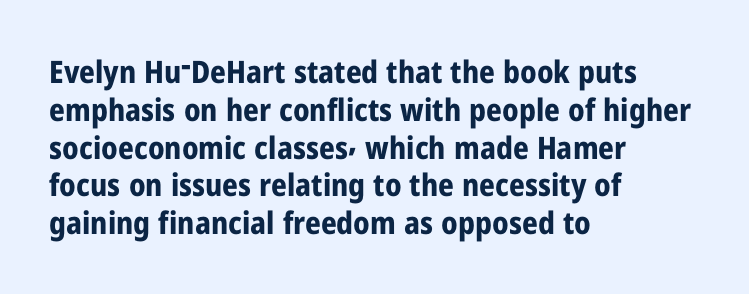
The horizontal fit of the characters is conventional and even. On the weight axis this lands at bold, roughly 700. This sample has the flowing, uneven cadence of proportional lettering. Has an underline been added? It has not. In terms of posture, this sample is upright. Layout note: lines flush left.
